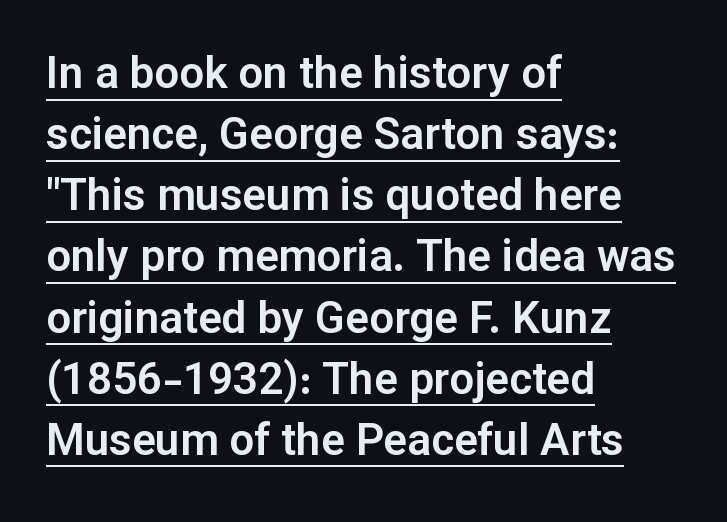
The image shows 44 px sans-serif type, upright; set left-aligned, normal line spacing (1.39x), normal letter spacing, underlined; low stroke contrast and a medium x-height.
